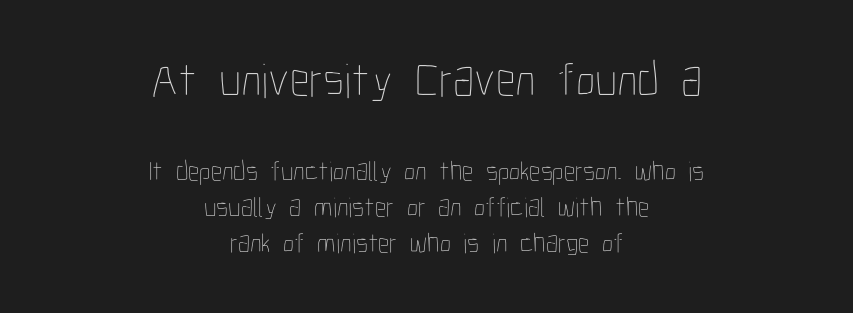
{"italic": "no", "bold": "no", "weight": "thin", "width": "condensed", "stroke_contrast": "low", "x_height": "medium", "monospaced": "no", "underline": "no", "align": "center", "line_spacing": "normal", "line_spacing_ratio": 1.28, "letter_spacing": "normal", "letter_spacing_em": 0.0, "larger_block": "first", "size_ratio": 1.75, "glyph_px": 49}
